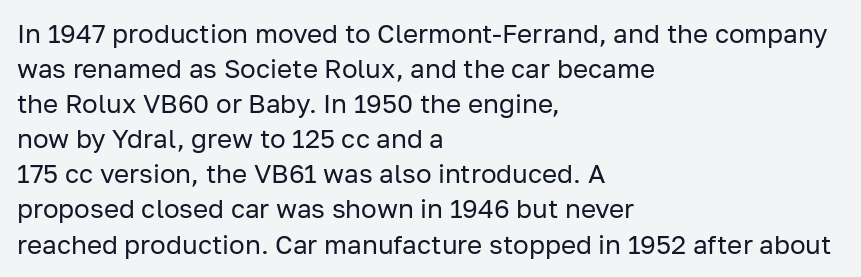
The image shows 26 px text type, upright; set left-aligned, normal line spacing (1.35x), normal letter spacing, not underlined.
